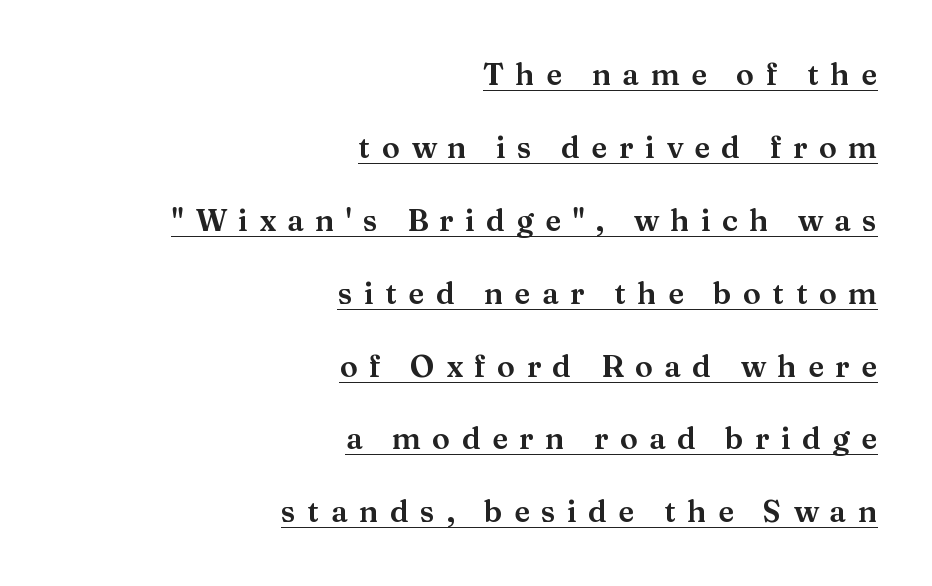
{"serif": "yes", "italic": "no", "width": "wide", "stroke_contrast": "medium", "x_height": "medium", "monospaced": "no", "underline": "yes", "align": "right", "line_spacing": "loose", "line_spacing_ratio": 2.43, "letter_spacing": "wide", "letter_spacing_em": 0.38, "glyph_px": 30}
